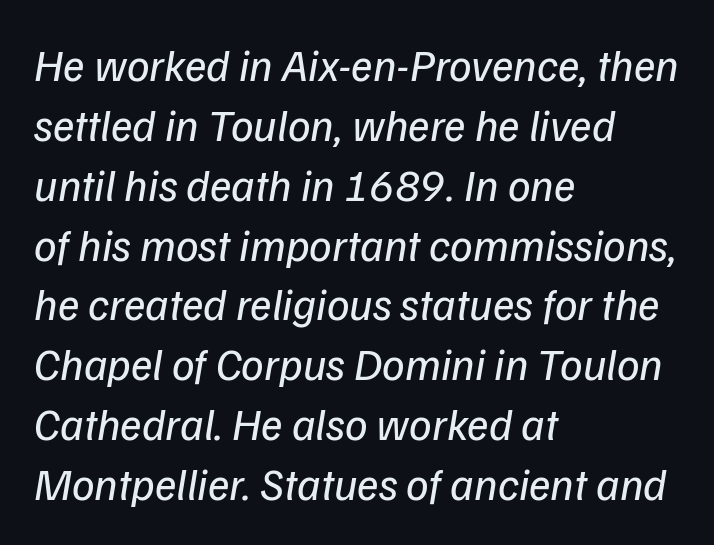
Q: Is the text bold? A: No.
Q: Is the text italic (slanted)? A: Yes, it leans right by about 9 degrees.
Q: Is the text underlined? A: No.
Q: How is the paragraph aligned? A: Left-aligned.
Q: Is the spacing between letters normal or unusually wide? A: Normal.
Q: Is the spacing between lines tight, normal or loose? A: Normal.
Q: Width (condensed, normal, or wide)? A: Normal.
Q: Stroke contrast? A: Low.
Q: x-height? A: Medium.
Q: Monospaced? A: No.
